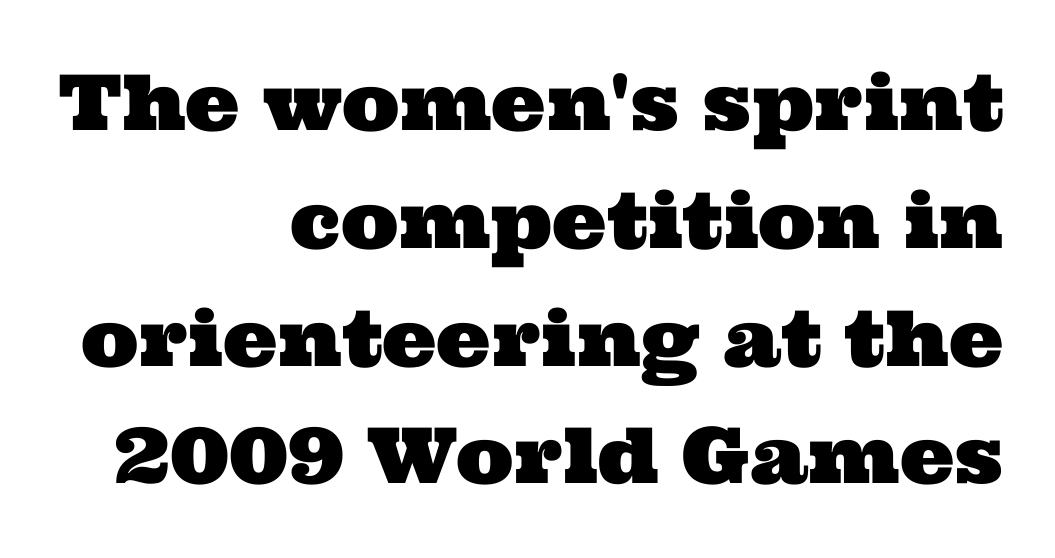
The image shows 77 px wide serif type; set right-aligned, normal line spacing (1.53x), normal letter spacing, not underlined; medium stroke contrast and a medium x-height.
